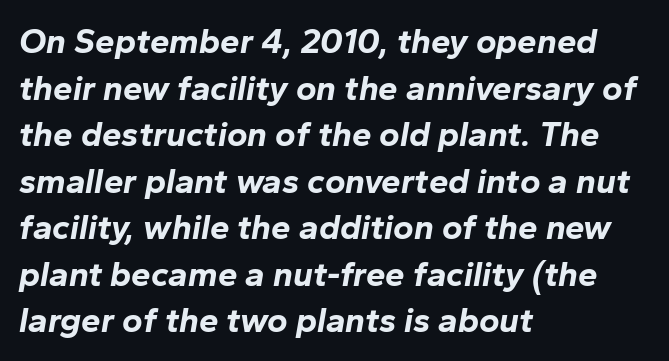
The image shows 35 px bold type, italic (leaning right); set left-aligned, normal line spacing (1.33x), normal letter spacing, not underlined; low stroke contrast and a medium x-height.
